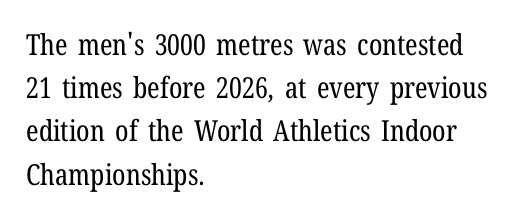
Stem width sits at or under what a default text font uses. Summary of vertical rhythm: regular, with standard interline spacing. I'd call this a serif setting — the letters wear small feet. The compositor pushed each line to the left boundary. The font's upright variant was chosen for this text.
